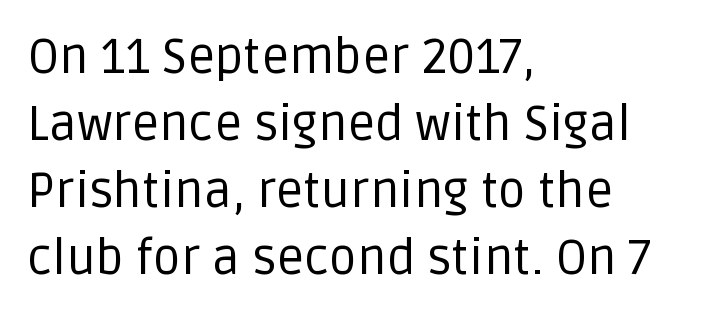
Is the letter spacing exaggerated? No — it looks like the ordinary default. The passage shown is typeset with a sans-serif family. Unmarked baselines from the first word to the last. Successive baselines arrive at the customary interval. Here the designer chose a conventional face with non-uniform glyph widths.
